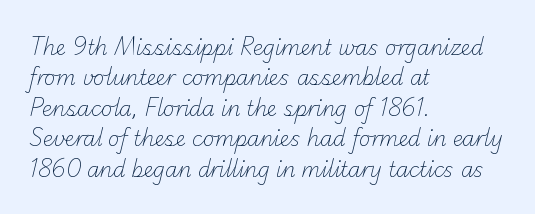
A typesetter would call this leading conventional body-copy spacing. Where is the straight margin? On the left. Stem width sits at or under what a default text font uses. The words here are not underlined.
